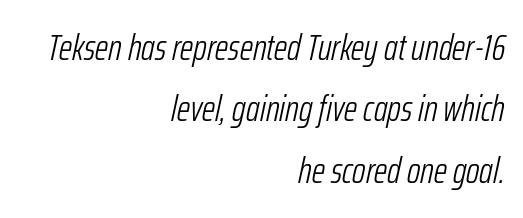
Q: Is the text bold? A: No.
Q: Is the text italic (slanted)? A: Yes, it leans right by about 12 degrees.
Q: Is the text underlined? A: No.
Q: How is the paragraph aligned? A: Right-aligned.
Q: Is the spacing between letters normal or unusually wide? A: Normal.
Q: Is the spacing between lines tight, normal or loose? A: Normal.
Q: Width (condensed, normal, or wide)? A: Condensed.
Q: Stroke contrast? A: Low.
Q: x-height? A: Medium.
Q: Monospaced? A: No.
